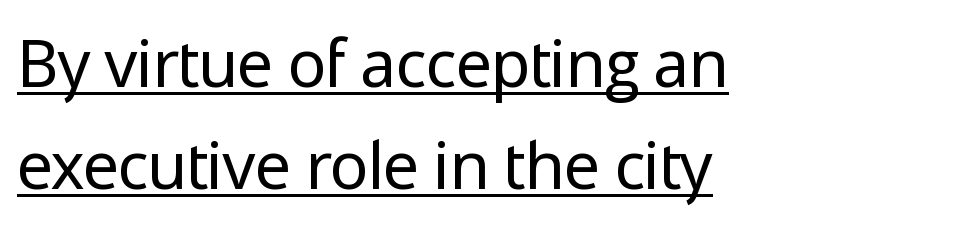
{"serif": "no", "italic": "no", "bold": "no", "weight": "regular", "width": "normal", "stroke_contrast": "low", "x_height": "medium", "monospaced": "no", "underline": "yes", "align": "left", "line_spacing": "normal", "line_spacing_ratio": 1.57, "letter_spacing": "normal", "letter_spacing_em": 0.0, "glyph_px": 65}
